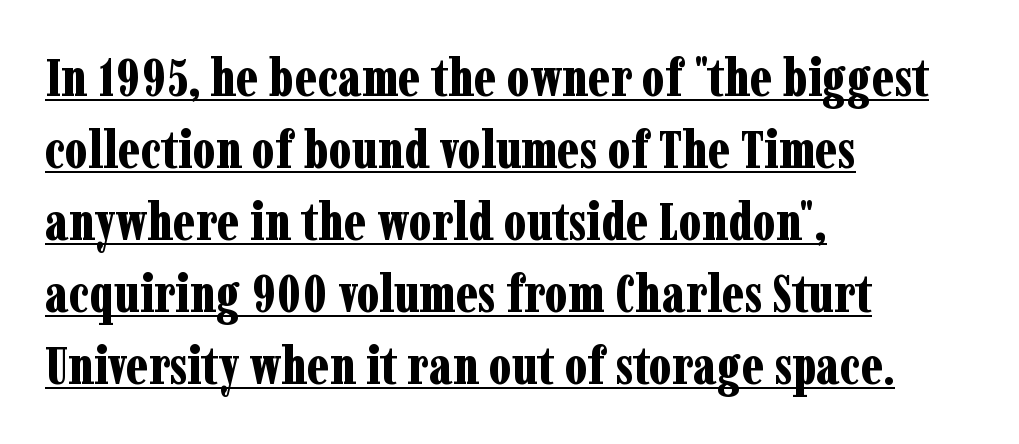
The image shows 53 px bold, condensed serif type, upright; set left-aligned, normal line spacing (1.36x), normal letter spacing, underlined; low stroke contrast and a medium x-height.
